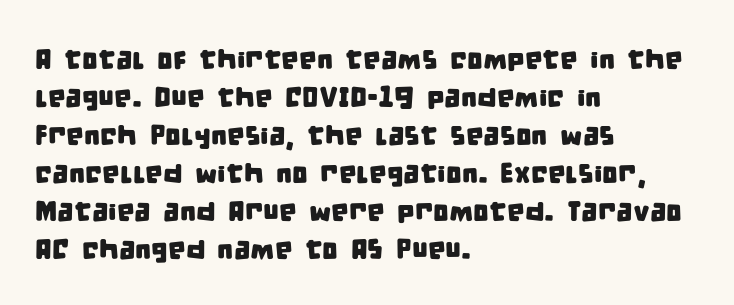
What's the leading like? Ordinary, nothing unusual. Letterform terminals end flat and unadorned throughout the passage. The string is rendered with underlining switched off. Glyph-to-glyph distance matches everyday printed text. The letters advance in unequal steps, a hallmark of proportional type.
